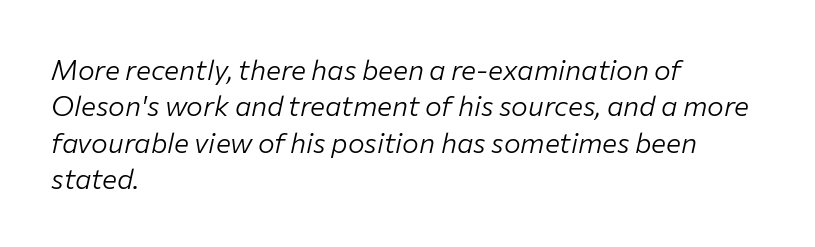
A typesetter would call this proportional, since set widths differ per character. This sample keeps an unexceptional amount of space between lines. Line beginnings align vertically; line endings do not. In terms of letterspacing, this is plain default setting. Check under the words: just untouched page. Each stroke keeps to a modest, everyday thickness or less.
